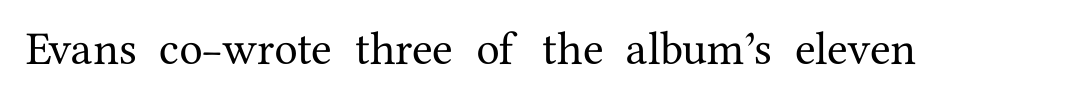
The image shows 47 px serif type, upright; set normal letter spacing, not underlined; medium stroke contrast and a medium x-height.
